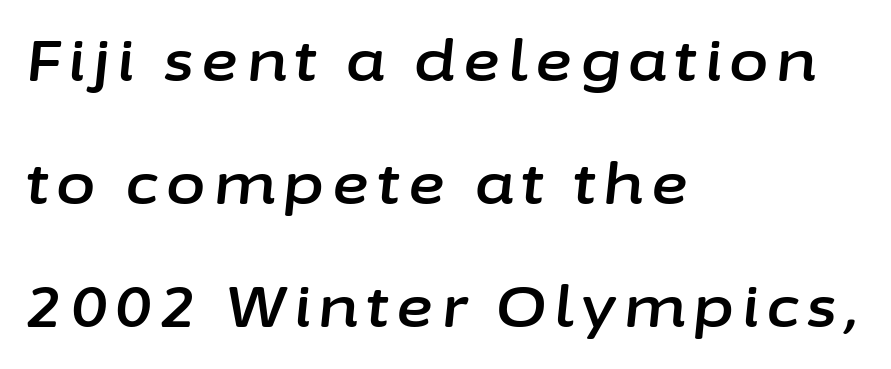
This sample has the flowing, uneven cadence of proportional lettering. The space beneath each line is pristine and unruled. In CSS terms this would be text-align: left. A typesetter would call this leading open, well beyond the default.
